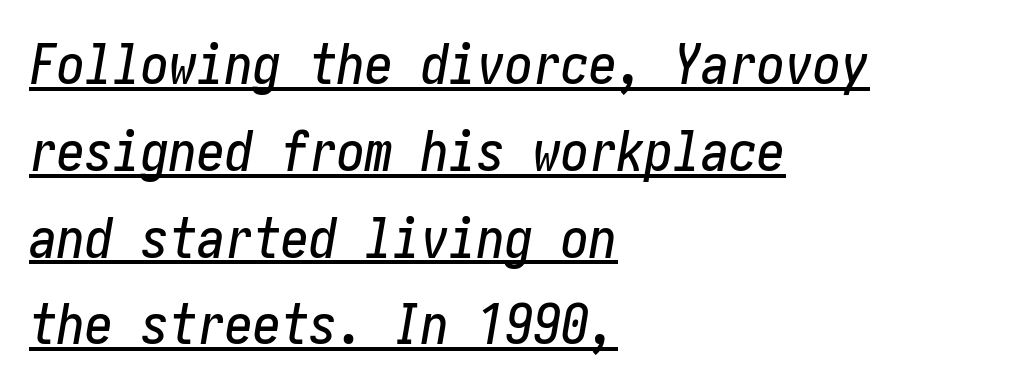
The image shows 56 px condensed type, italic (leaning right); set left-aligned, normal line spacing (1.55x), normal letter spacing, underlined; low stroke contrast and a medium x-height.
